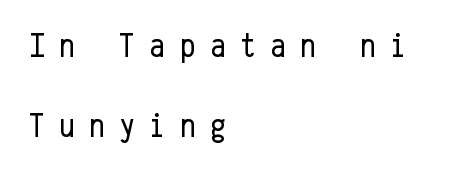
{"serif": "no", "italic": "no", "bold": "no", "weight": "regular", "width": "condensed", "stroke_contrast": "low", "x_height": "medium", "monospaced": "yes", "underline": "no", "align": "left", "line_spacing": "loose", "line_spacing_ratio": 2.3, "letter_spacing": "wide", "letter_spacing_em": 0.41, "glyph_px": 35}
